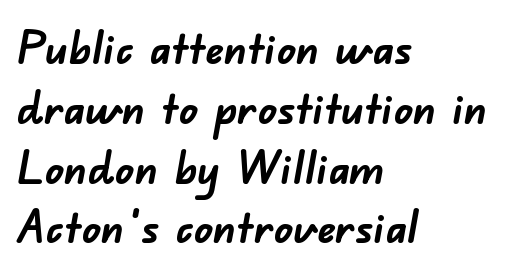
Letter spacing: default. Note: no serifs on the glyphs. These words are printed bold, with thick strokes throughout. The strip under each line holds only bare page.
